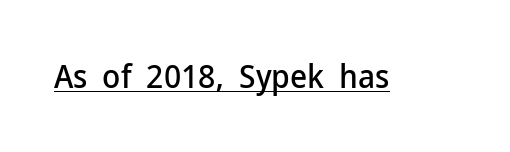
Glance below the letters and you will spot a drawn line. What stands out about the letter spacing? Nothing — it is the standard amount. The face used here is proportionally spaced, like ordinary book or web type. Font category for this specimen: sans-serif. It's the straight-up-and-down kind of type.
